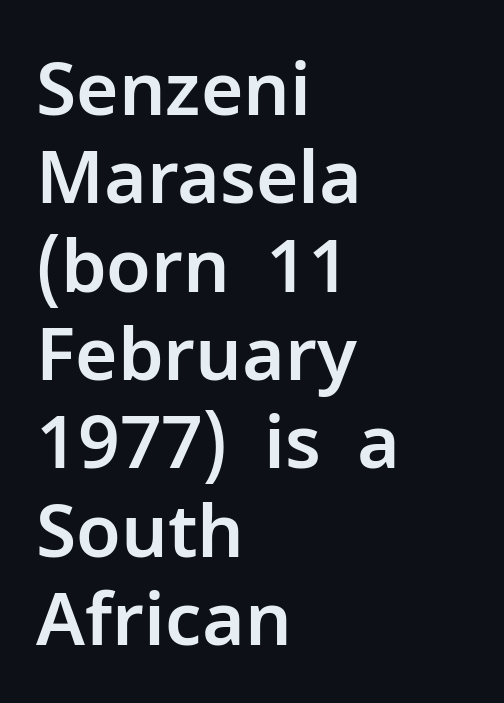
The image shows 73 px sans-serif type, upright; set left-aligned, line spacing 1.21x, normal letter spacing, not underlined; low stroke contrast and a medium x-height.
